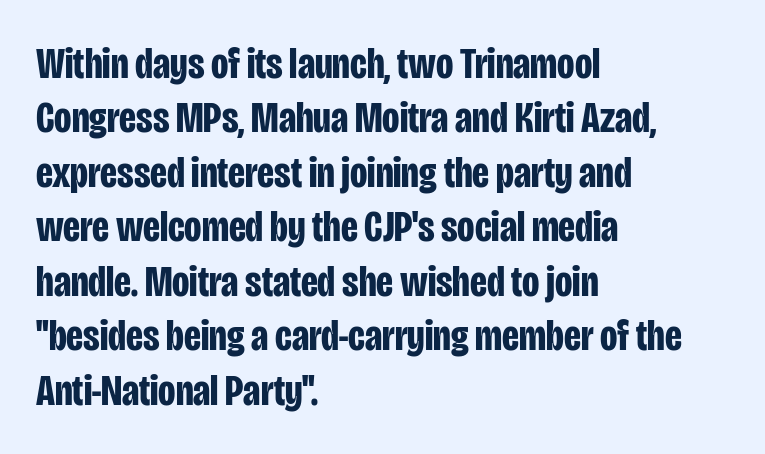
{"serif": "no", "italic": "no", "bold": "yes", "weight": "bold", "width": "condensed", "stroke_contrast": "low", "x_height": "large", "monospaced": "no", "underline": "no", "align": "left", "line_spacing_ratio": 1.21, "letter_spacing": "normal", "letter_spacing_em": 0.0, "glyph_px": 45}
